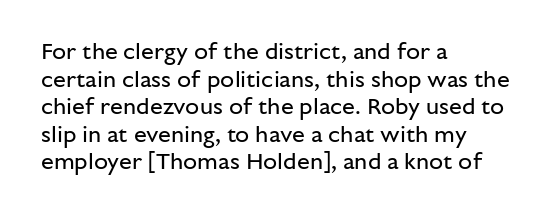
The image shows 23 px text type, upright; set left-aligned, line spacing 1.2x, normal letter spacing, not underlined.
